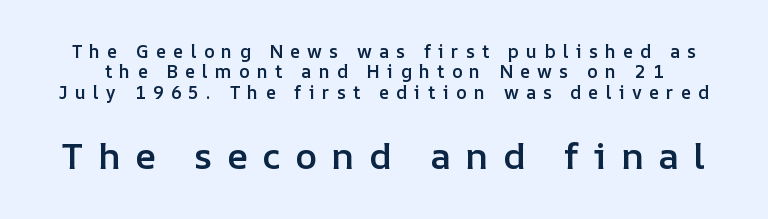
Q: Is the text bold? A: Semi-bold.
Q: Is the text italic (slanted)? A: No, it is upright.
Q: Is the text underlined? A: No.
Q: Is the spacing between letters normal or unusually wide? A: Unusually wide.
Q: Is the spacing between lines tight, normal or loose? A: Tight.
Q: Which block of text is set in a larger size, the first (top) or the second (bottom)? A: The second (bottom) one.
Q: Width (condensed, normal, or wide)? A: Normal.
Q: Stroke contrast? A: Low.
Q: x-height? A: Medium.
Q: Monospaced? A: No.
